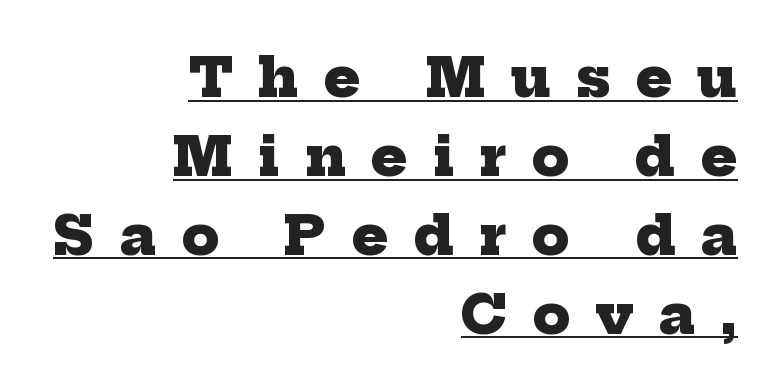
The image shows 54 px heavy serif type; set right-aligned, normal line spacing (1.46x), unusually wide letter spacing (+0.47 em), underlined; low stroke contrast and a medium x-height.
